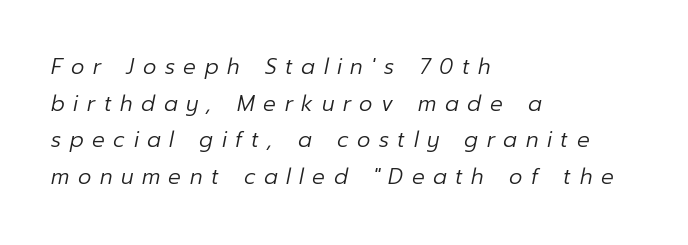
The rendering anchors every line to the left-hand side. The passage shown is not bold in any degree. No word sits above an underline. The rendering inserts visible extra space after every character.
